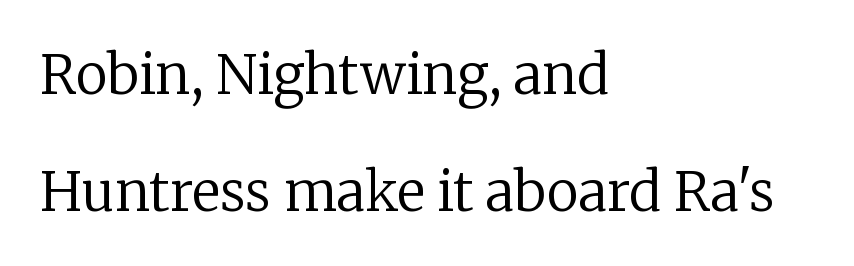
Q: Is the text bold? A: No.
Q: Is the text italic (slanted)? A: No, it is upright.
Q: Is the typeface a serif or a sans-serif typeface? A: Serif.
Q: Is the text underlined? A: No.
Q: How is the paragraph aligned? A: Left-aligned.
Q: Is the spacing between letters normal or unusually wide? A: Normal.
Q: Is the spacing between lines tight, normal or loose? A: Loose.
Q: Width (condensed, normal, or wide)? A: Normal.
Q: Stroke contrast? A: Low.
Q: x-height? A: Medium.
Q: Monospaced? A: No.
